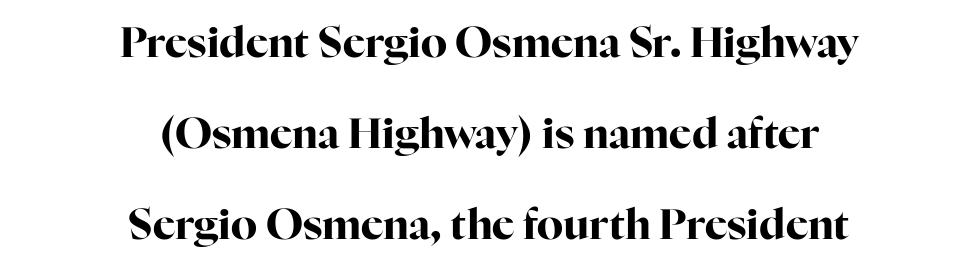
Q: Is the text bold? A: Yes.
Q: Is the text italic (slanted)? A: No, it is upright.
Q: Is the typeface a serif or a sans-serif typeface? A: Serif.
Q: Is the text underlined? A: No.
Q: How is the paragraph aligned? A: Centered.
Q: Is the spacing between letters normal or unusually wide? A: Normal.
Q: Is the spacing between lines tight, normal or loose? A: Loose.
Q: Width (condensed, normal, or wide)? A: Normal.
Q: Stroke contrast? A: High.
Q: x-height? A: Medium.
Q: Monospaced? A: No.
